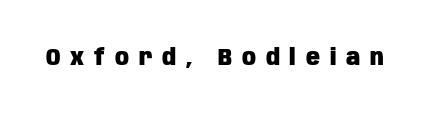
Every stem runs plumb, perpendicular to the baseline. Bare-footed words on every line. The tracking jumps out immediately: characters are airy and widely separated. Plenty of ink on the page — the face is bold.
